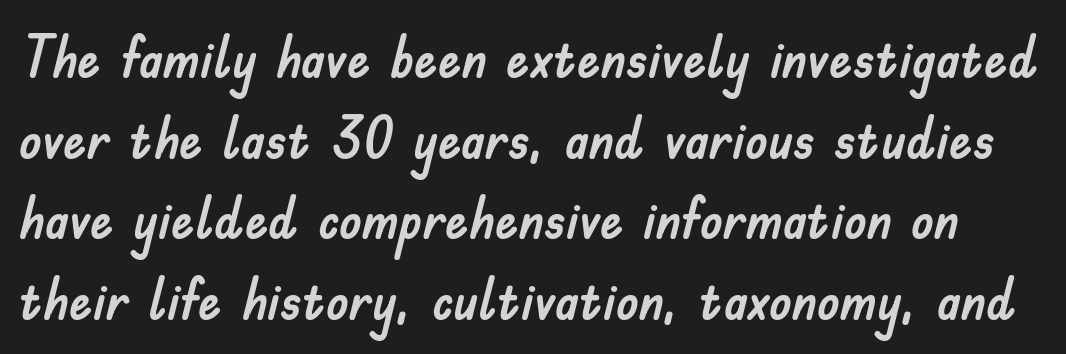
{"serif": "no", "width": "normal", "stroke_contrast": "low", "x_height": "small", "monospaced": "no", "underline": "no", "line_spacing": "normal", "line_spacing_ratio": 1.39, "letter_spacing": "normal", "letter_spacing_em": 0.0, "glyph_px": 58}
